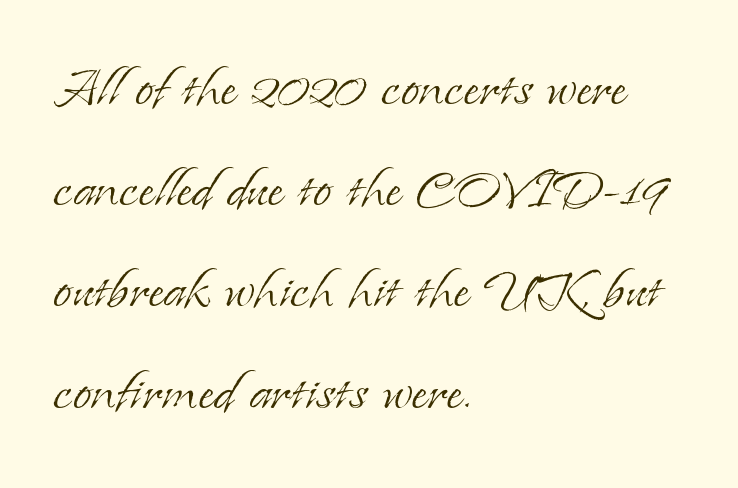
{"serif": "yes", "bold": "no", "weight": "light", "width": "normal", "stroke_contrast": "low", "x_height": "small", "monospaced": "no", "underline": "no", "align": "left", "line_spacing": "normal", "line_spacing_ratio": 1.51, "letter_spacing": "normal", "letter_spacing_em": 0.0, "glyph_px": 67}
